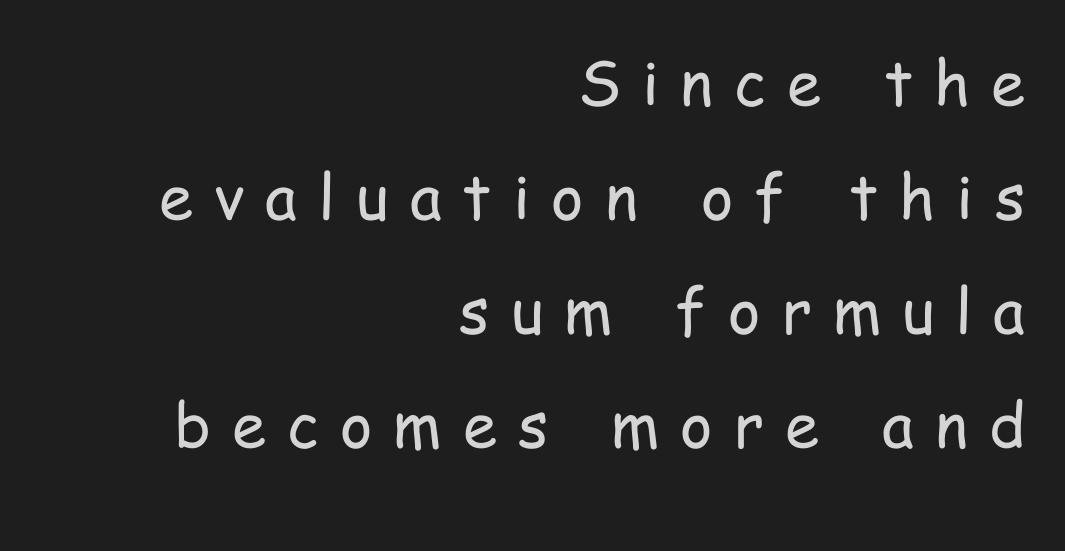
Here the designer chose a conventional face with non-uniform glyph widths. The gaps between neighbouring characters are conspicuously large. This sample uses a sans-serif face. Only glyphs here, with clear space below each row. Stroke thickness stays within the range of a standard reading face or lighter.
